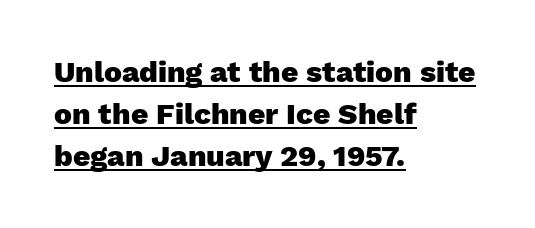
The image shows 30 px heavy sans-serif type, upright; set left-aligned, normal line spacing (1.4x), normal letter spacing, underlined; low stroke contrast and a medium x-height.
